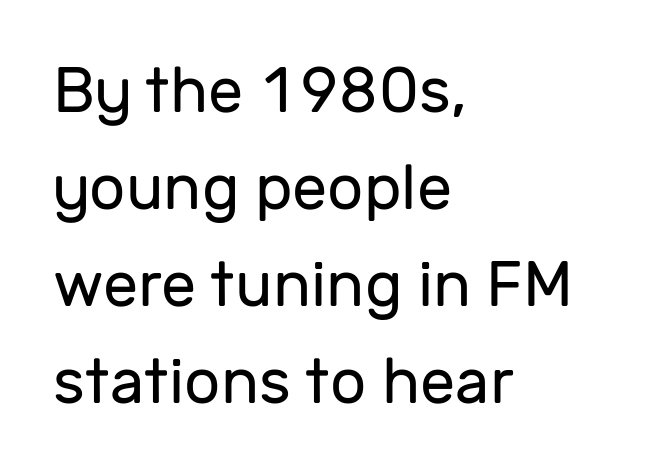
{"serif": "no", "italic": "no", "bold": "no", "weight": "regular", "width": "normal", "stroke_contrast": "low", "x_height": "medium", "monospaced": "no", "underline": "no", "align": "left", "line_spacing": "normal", "line_spacing_ratio": 1.54, "letter_spacing": "normal", "letter_spacing_em": 0.0, "glyph_px": 63}
